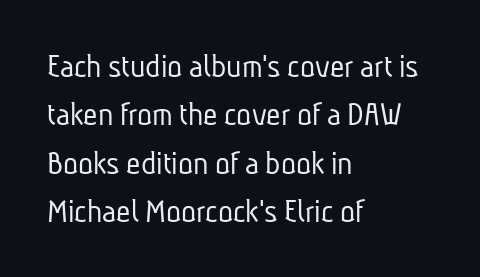
{"serif": "no", "bold": "no", "weight": "light", "width": "condensed", "stroke_contrast": "low", "x_height": "medium", "monospaced": "no", "underline": "no", "align": "left", "line_spacing": "normal", "line_spacing_ratio": 1.38, "letter_spacing": "normal", "letter_spacing_em": 0.0, "glyph_px": 35}
